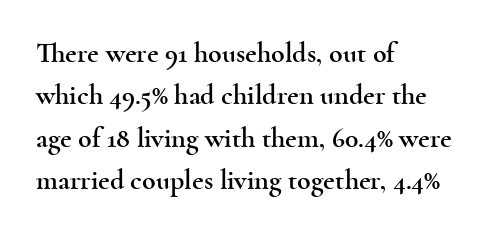
{"serif": "yes", "italic": "no", "width": "wide", "x_height": "small", "monospaced": "no", "underline": "no", "align": "left", "line_spacing": "normal", "line_spacing_ratio": 1.51, "letter_spacing": "normal", "letter_spacing_em": 0.0, "glyph_px": 28}
